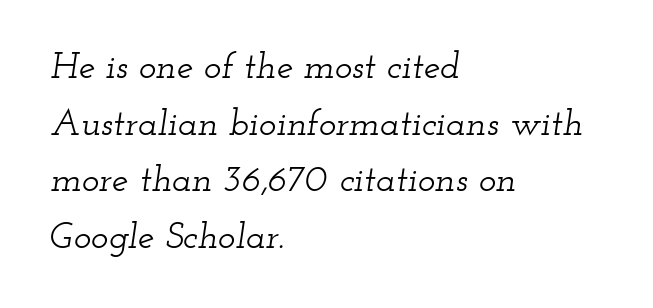
The image shows 37 px wide serif type, italic (leaning right); set left-aligned, normal line spacing (1.53x), normal letter spacing, not underlined; low stroke contrast and a small x-height.
